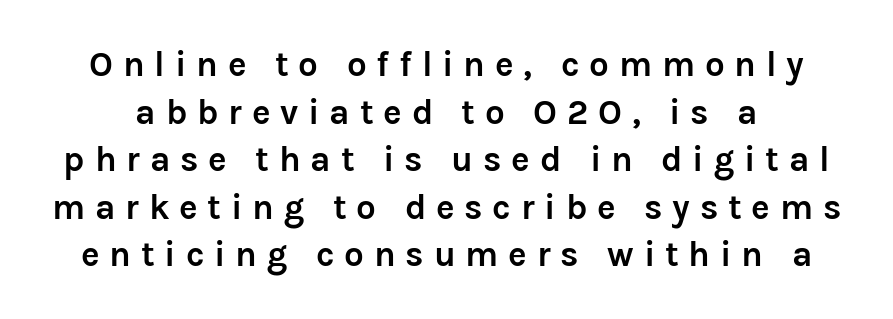
{"serif": "no", "italic": "no", "bold": "yes", "weight": "semibold", "width": "normal", "stroke_contrast": "low", "x_height": "medium", "monospaced": "no", "underline": "no", "line_spacing": "normal", "line_spacing_ratio": 1.36, "letter_spacing": "wide", "letter_spacing_em": 0.28, "glyph_px": 35}
